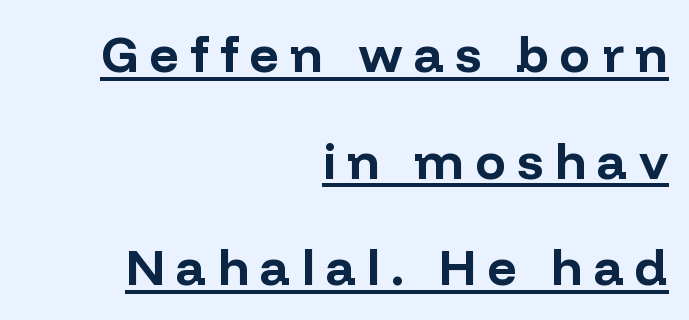
The strokes are fattened all the way to bold. Beneath each row of characters lies a ruled line. Reading down the column, the eye jumps a long way to each next line. Someone cranked the tracking dial way up on this one. If you drew a ruler down the right edge, every line would touch it. The typography opts for an upright posture over an oblique one.
